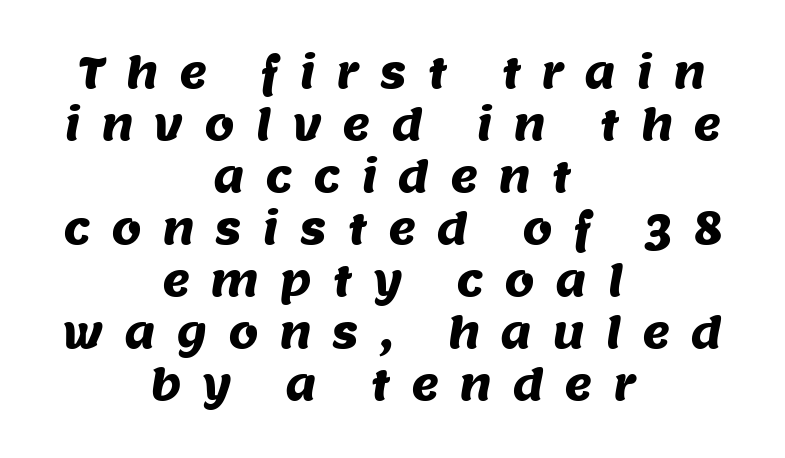
Q: Is the typeface a serif or a sans-serif typeface? A: Sans-serif.
Q: Is the text underlined? A: No.
Q: How is the paragraph aligned? A: Centered.
Q: Is the spacing between letters normal or unusually wide? A: Unusually wide.
Q: Width (condensed, normal, or wide)? A: Normal.
Q: Stroke contrast? A: Medium.
Q: x-height? A: Large.
Q: Monospaced? A: No.
